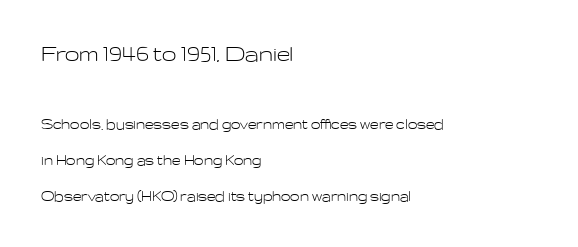
The image shows 26 px text type, upright; set left-aligned, loose line spacing (2.1x), normal letter spacing, not underlined; the first (top) block is 1.53x larger.
